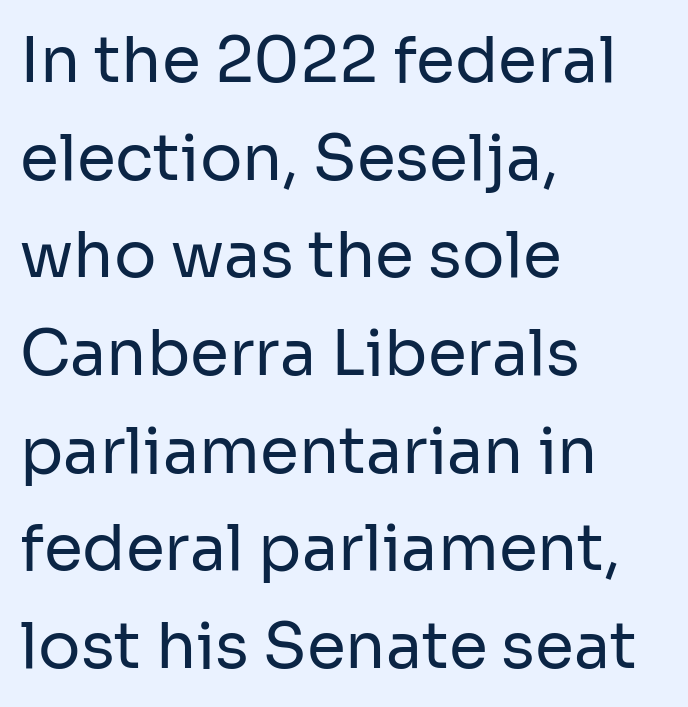
Q: Is the text bold? A: No.
Q: Is the text italic (slanted)? A: No, it is upright.
Q: Is the typeface a serif or a sans-serif typeface? A: Sans-serif.
Q: Is the text underlined? A: No.
Q: How is the paragraph aligned? A: Left-aligned.
Q: Is the spacing between letters normal or unusually wide? A: Normal.
Q: Is the spacing between lines tight, normal or loose? A: Normal.
Q: Width (condensed, normal, or wide)? A: Normal.
Q: Stroke contrast? A: Low.
Q: x-height? A: Medium.
Q: Monospaced? A: No.
